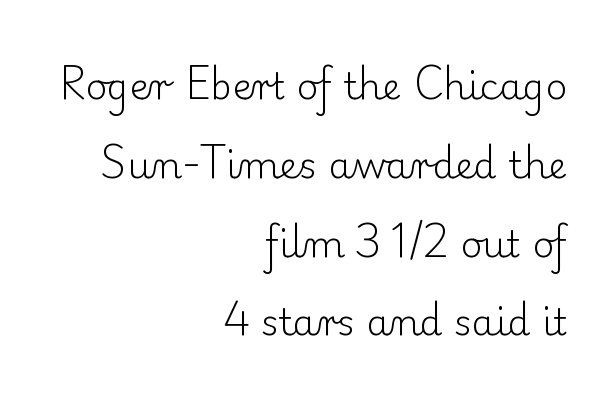
Q: Is the text bold? A: No.
Q: Is the text italic (slanted)? A: No, it is upright.
Q: Is the text underlined? A: No.
Q: How is the paragraph aligned? A: Right-aligned.
Q: Is the spacing between letters normal or unusually wide? A: Normal.
Q: Is the spacing between lines tight, normal or loose? A: Loose.
Q: Width (condensed, normal, or wide)? A: Normal.
Q: Stroke contrast? A: Low.
Q: x-height? A: Small.
Q: Monospaced? A: No.
